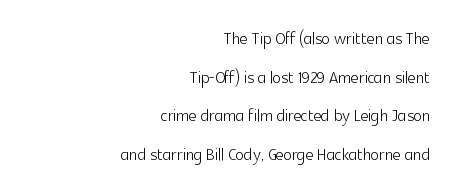
Q: Is the text bold? A: No.
Q: Is the text italic (slanted)? A: No, it is upright.
Q: Is the text underlined? A: No.
Q: How is the paragraph aligned? A: Right-aligned.
Q: Is the spacing between letters normal or unusually wide? A: Normal.
